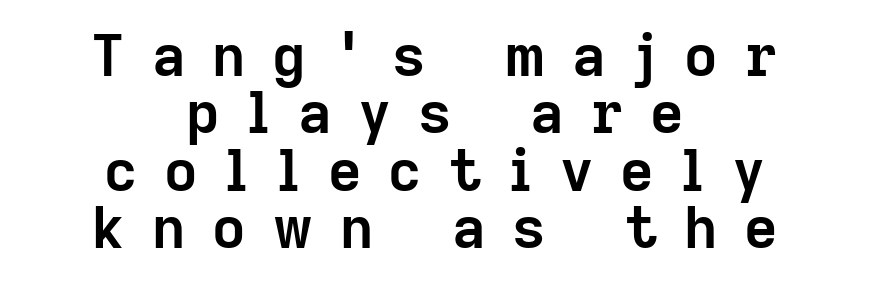
The image shows 58 px semibold sans-serif type, upright; set centered, tight line spacing (0.99x), unusually wide letter spacing (+0.46 em), not underlined; low stroke contrast and a medium x-height.
